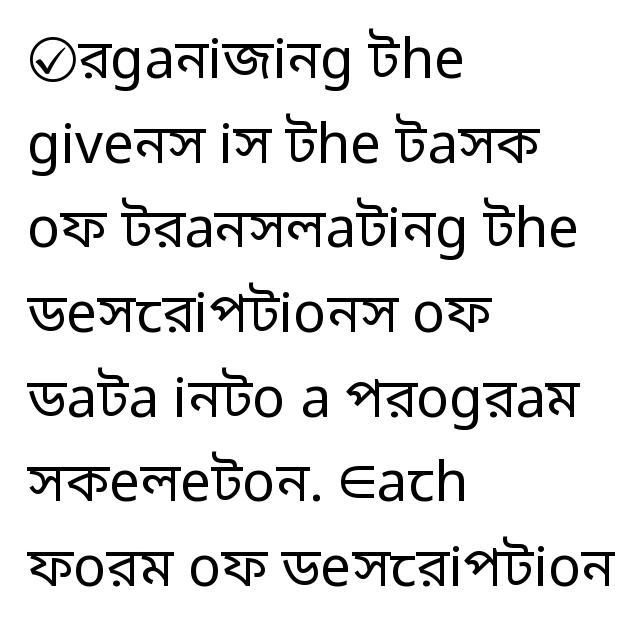
Q: Is the text bold? A: No.
Q: Is the text italic (slanted)? A: No, it is upright.
Q: Is the typeface a serif or a sans-serif typeface? A: Sans-serif.
Q: Is the text underlined? A: No.
Q: How is the paragraph aligned? A: Left-aligned.
Q: Is the spacing between letters normal or unusually wide? A: Normal.
Q: Is the spacing between lines tight, normal or loose? A: Normal.
Q: Width (condensed, normal, or wide)? A: Normal.
Q: Stroke contrast? A: Low.
Q: x-height? A: Medium.
Q: Monospaced? A: No.
